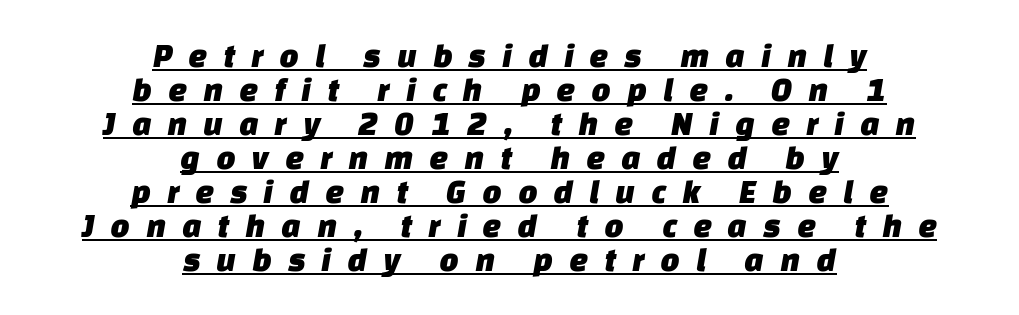
{"serif": "no", "width": "normal", "stroke_contrast": "low", "x_height": "large", "monospaced": "no", "underline": "yes", "align": "center", "line_spacing": "tight", "line_spacing_ratio": 1.0, "letter_spacing": "wide", "letter_spacing_em": 0.46, "glyph_px": 34}
